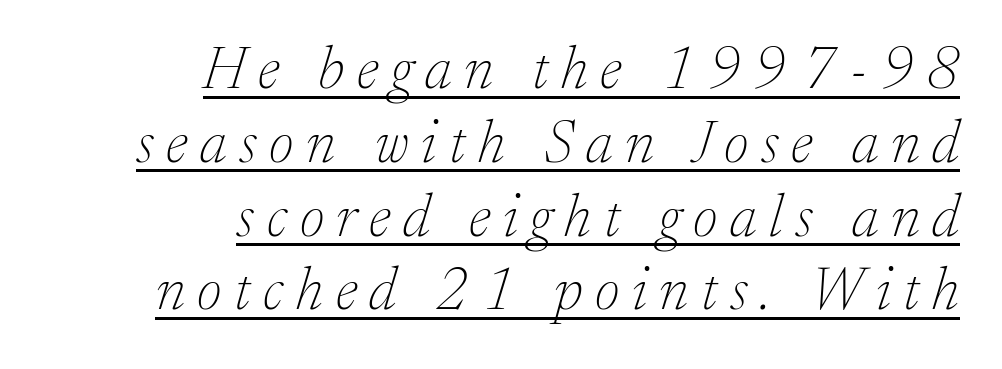
The image shows 60 px thin serif type, italic (leaning right); set right-aligned, line spacing 1.23x, unusually wide letter spacing (+0.21 em), underlined; low stroke contrast and a medium x-height.
